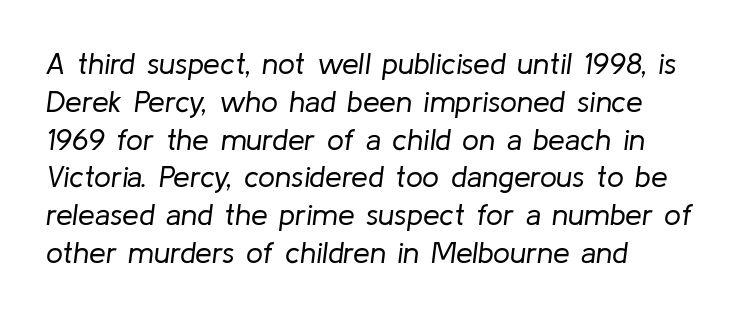
{"italic": "yes", "lean": "right", "slant_degrees": 8, "bold": "no", "weight": "regular", "width": "normal", "stroke_contrast": "low", "x_height": "medium", "monospaced": "no", "underline": "no", "align": "left", "line_spacing": "normal", "line_spacing_ratio": 1.26, "letter_spacing": "normal", "letter_spacing_em": 0.0, "glyph_px": 30}
